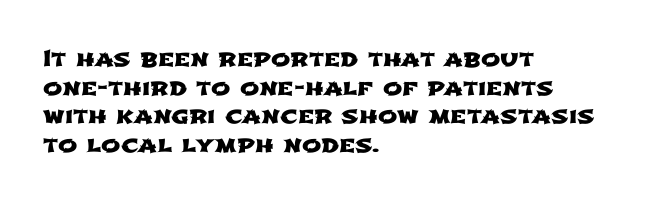
The image shows 23 px text type; set left-aligned, normal line spacing (1.25x), normal letter spacing, not underlined.
